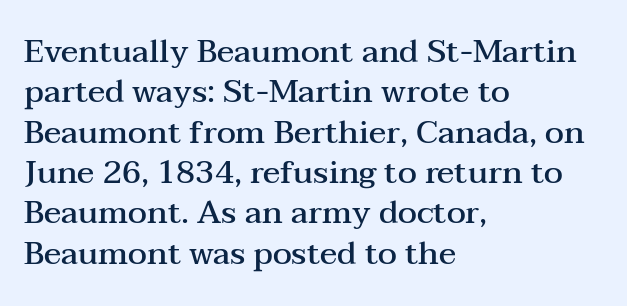
{"serif": "yes", "italic": "no", "bold": "semi", "weight": "semibold", "width": "wide", "stroke_contrast": "medium", "x_height": "medium", "monospaced": "no", "underline": "no", "align": "left", "line_spacing": "normal", "line_spacing_ratio": 1.26, "letter_spacing": "normal", "letter_spacing_em": 0.0, "glyph_px": 32}
